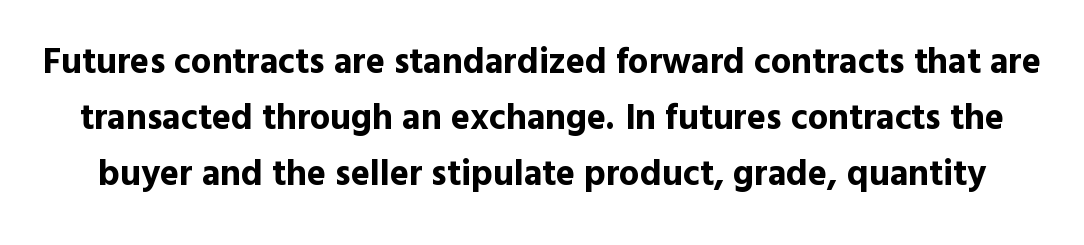
The image shows 36 px bold sans-serif type, upright; set normal line spacing (1.55x), normal letter spacing, not underlined; a medium x-height.
